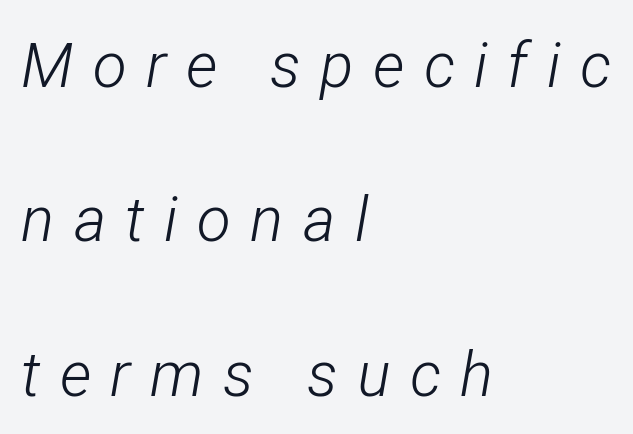
{"italic": "yes", "lean": "right", "slant_degrees": 12, "bold": "no", "weight": "light", "width": "condensed", "stroke_contrast": "low", "x_height": "medium", "monospaced": "no", "underline": "no", "align": "left", "line_spacing": "loose", "line_spacing_ratio": 2.49, "letter_spacing": "wide", "letter_spacing_em": 0.31, "glyph_px": 62}
